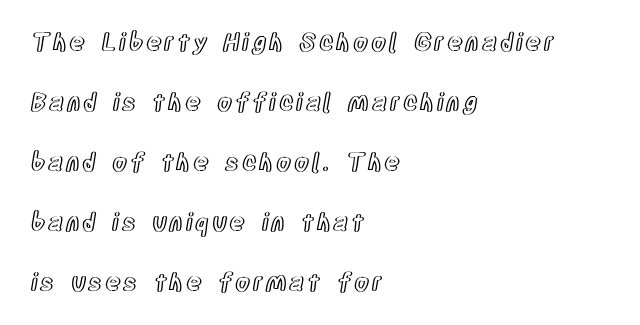
Q: Is the text italic (slanted)? A: Yes.
Q: Is the text underlined? A: No.
Q: How is the paragraph aligned? A: Left-aligned.
Q: Is the spacing between lines tight, normal or loose? A: Loose.
